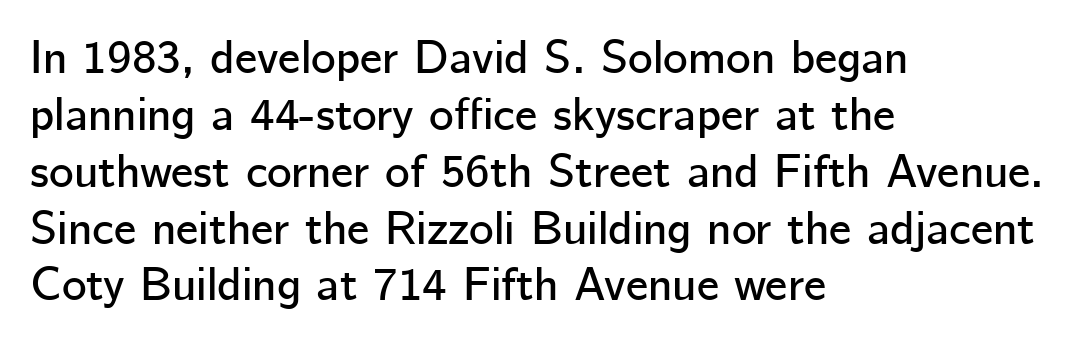
Type without underlining. Tracking value appears to be zero — textbook default spacing. The face used here is proportionally spaced, like ordinary book or web type. This sample uses an upright cut, with every glyph sitting square on the baseline.
